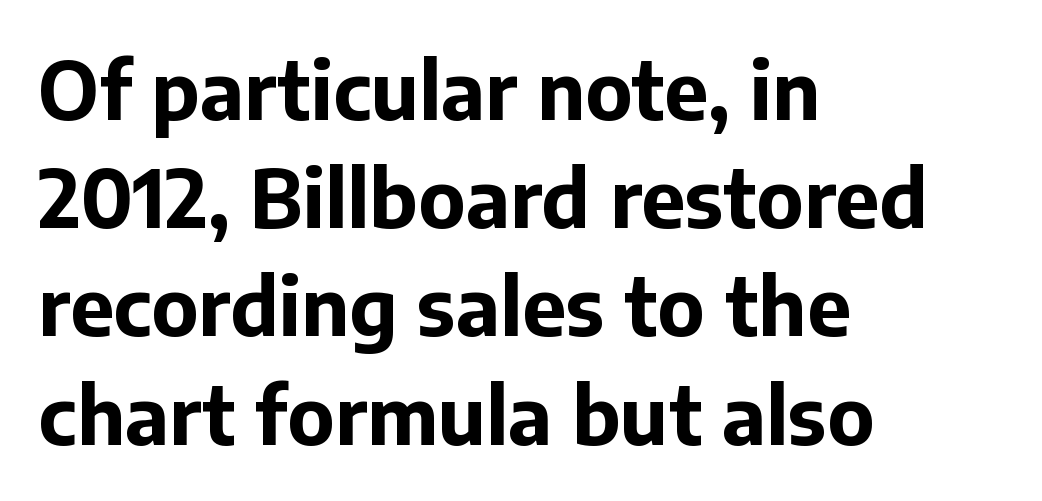
The image shows 79 px bold sans-serif type, upright; set left-aligned, normal line spacing (1.37x), normal letter spacing, not underlined; low stroke contrast and a medium x-height.
